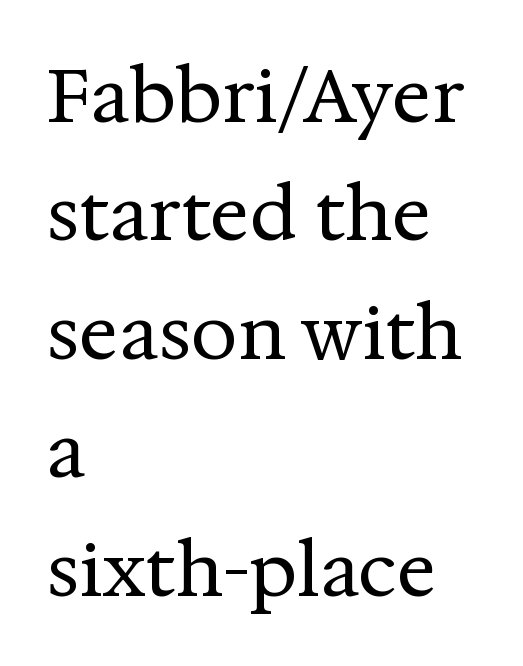
{"serif": "yes", "italic": "no", "bold": "no", "weight": "regular", "width": "normal", "stroke_contrast": "medium", "x_height": "medium", "monospaced": "no", "underline": "no", "align": "left", "line_spacing": "normal", "line_spacing_ratio": 1.6, "letter_spacing": "normal", "letter_spacing_em": 0.0, "glyph_px": 74}
